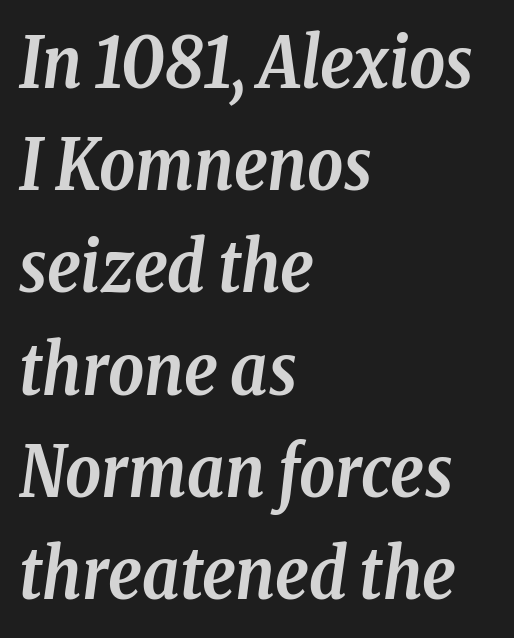
{"serif": "yes", "italic": "yes", "lean": "right", "slant_degrees": 8, "bold": "yes", "weight": "semibold", "width": "condensed", "stroke_contrast": "low", "x_height": "medium", "monospaced": "no", "underline": "no", "align": "left", "line_spacing": "normal", "line_spacing_ratio": 1.46, "letter_spacing": "normal", "letter_spacing_em": 0.0, "glyph_px": 70}
